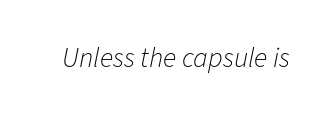
The image shows 28 px light type, italic (leaning right); set normal letter spacing, not underlined; low stroke contrast and a medium x-height.
